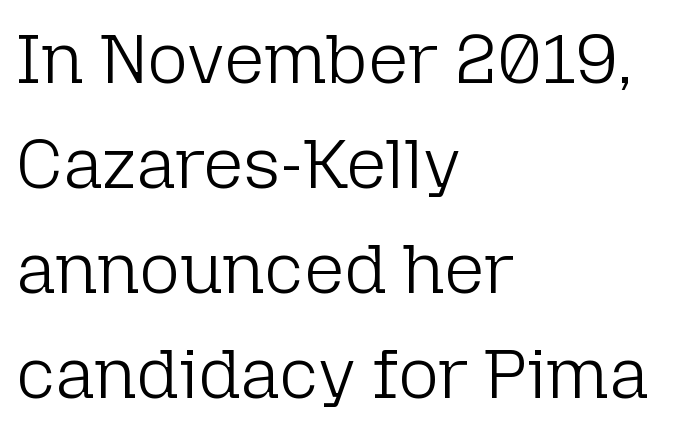
{"serif": "no", "italic": "no", "bold": "no", "weight": "light", "width": "normal", "stroke_contrast": "low", "x_height": "medium", "monospaced": "no", "underline": "no", "align": "left", "line_spacing": "normal", "line_spacing_ratio": 1.5, "letter_spacing": "normal", "letter_spacing_em": 0.0, "glyph_px": 70}
